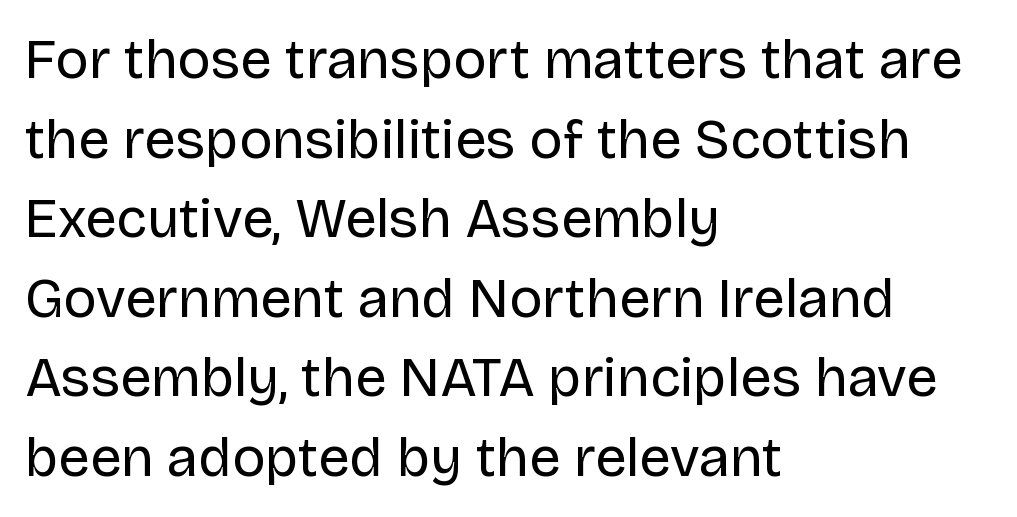
{"serif": "no", "italic": "no", "bold": "no", "weight": "regular", "width": "normal", "stroke_contrast": "low", "x_height": "large", "monospaced": "no", "underline": "no", "align": "left", "line_spacing": "normal", "line_spacing_ratio": 1.42, "letter_spacing": "normal", "letter_spacing_em": 0.0, "glyph_px": 56}
